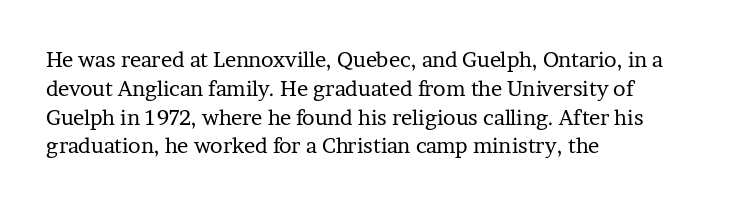
Q: Is the text bold? A: No.
Q: Is the text italic (slanted)? A: No, it is upright.
Q: Is the text underlined? A: No.
Q: How is the paragraph aligned? A: Left-aligned.
Q: Is the spacing between letters normal or unusually wide? A: Normal.
Q: Is the spacing between lines tight, normal or loose? A: Normal.
